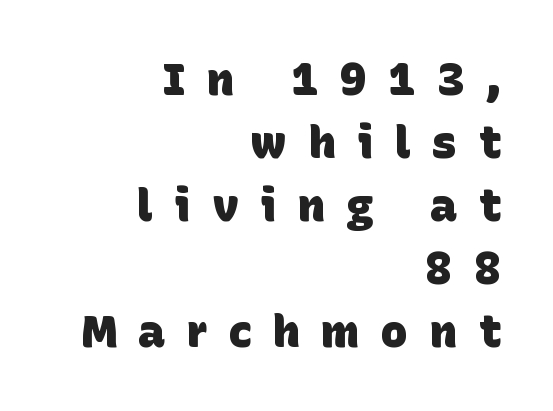
Regular leading. The type family on display is of the sans-serif kind. One-word summary of the alignment: right. Note the varied advance widths — an 'i' is clearly narrower than an 'm'. The type is letterspaced generously, with wide tracking. Quick note: underline off.
